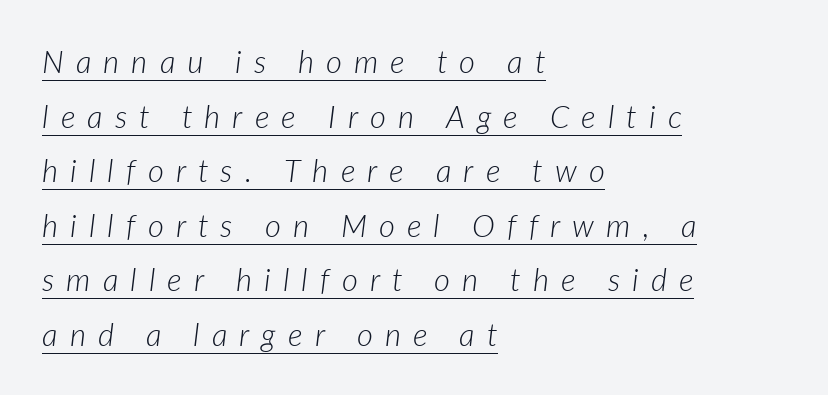
If you drew a line through each stem, it would be angled. All the whitespace from short lines collects on the right. Letters have the restrained weight of plain body copy at most. Underline: present.
